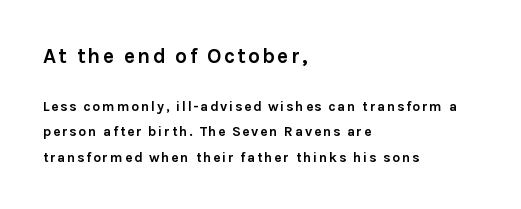
Q: Is the text bold? A: Yes.
Q: Is the text italic (slanted)? A: No, it is upright.
Q: Is the text underlined? A: No.
Q: How is the paragraph aligned? A: Left-aligned.
Q: Which block of text is set in a larger size, the first (top) or the second (bottom)? A: The first (top) one.
